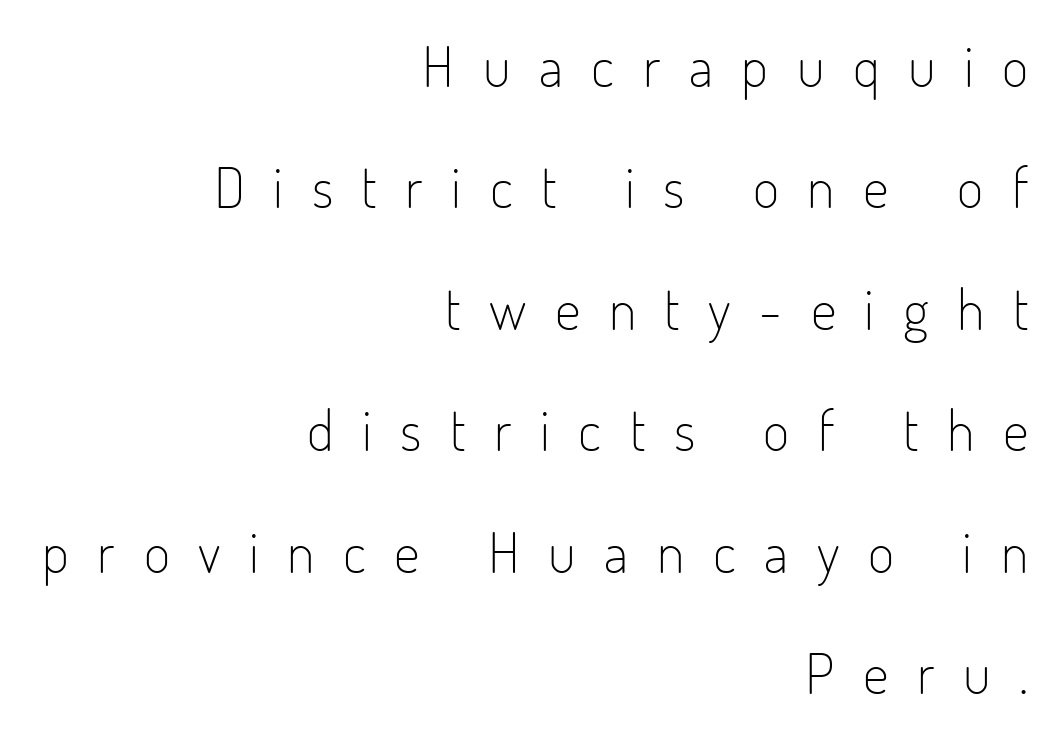
Q: Is the text bold? A: No.
Q: Is the text italic (slanted)? A: No, it is upright.
Q: Is the typeface a serif or a sans-serif typeface? A: Sans-serif.
Q: Is the text underlined? A: No.
Q: How is the paragraph aligned? A: Right-aligned.
Q: Is the spacing between letters normal or unusually wide? A: Unusually wide.
Q: Is the spacing between lines tight, normal or loose? A: Loose.
Q: Width (condensed, normal, or wide)? A: Condensed.
Q: Stroke contrast? A: Low.
Q: x-height? A: Small.
Q: Monospaced? A: No.
